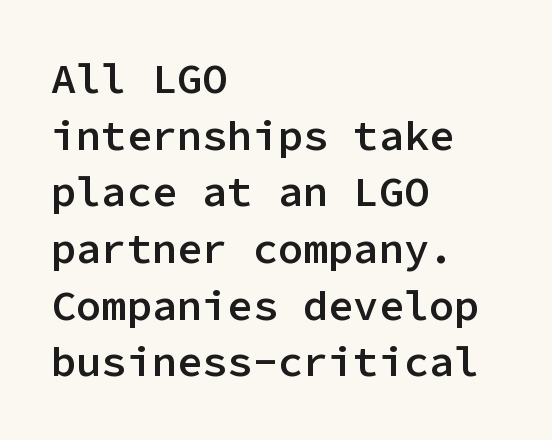
Q: Is the text bold? A: Semi-bold.
Q: Is the text italic (slanted)? A: No, it is upright.
Q: Is the typeface a serif or a sans-serif typeface? A: Sans-serif.
Q: Is the text underlined? A: No.
Q: How is the paragraph aligned? A: Left-aligned.
Q: Is the spacing between letters normal or unusually wide? A: Normal.
Q: Is the spacing between lines tight, normal or loose? A: Normal.
Q: Width (condensed, normal, or wide)? A: Normal.
Q: Stroke contrast? A: Low.
Q: x-height? A: Medium.
Q: Monospaced? A: Yes.
